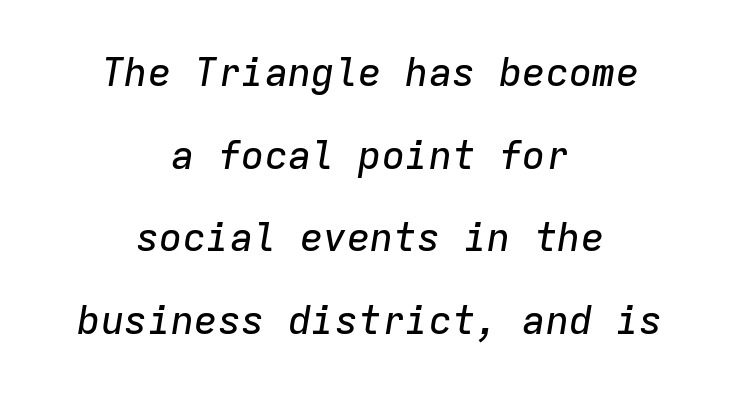
The image shows 39 px text type, italic (leaning right), monospaced; set centered, loose line spacing (2.12x), normal letter spacing, not underlined; low stroke contrast and a medium x-height.
